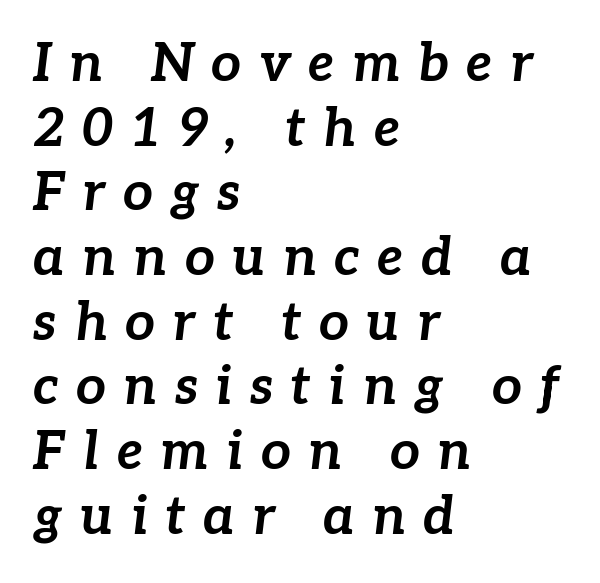
Q: Is the text bold? A: Yes.
Q: Is the text italic (slanted)? A: Yes, it leans right by about 7 degrees.
Q: Is the text underlined? A: No.
Q: How is the paragraph aligned? A: Left-aligned.
Q: Is the spacing between letters normal or unusually wide? A: Unusually wide.
Q: Width (condensed, normal, or wide)? A: Normal.
Q: Stroke contrast? A: Low.
Q: x-height? A: Medium.
Q: Monospaced? A: No.
